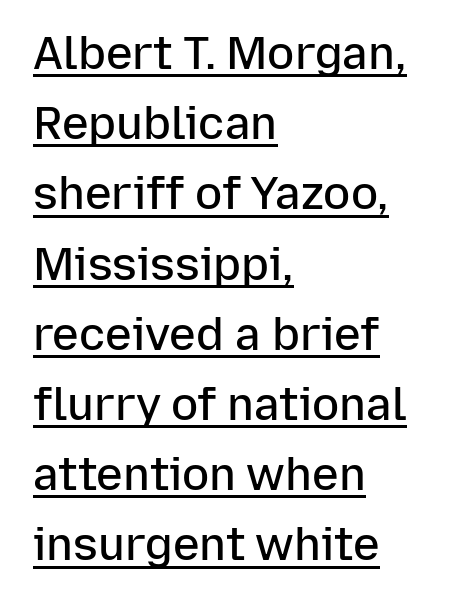
The image shows 45 px semibold sans-serif type, upright; set left-aligned, normal line spacing (1.56x), normal letter spacing, underlined; low stroke contrast and a medium x-height.
